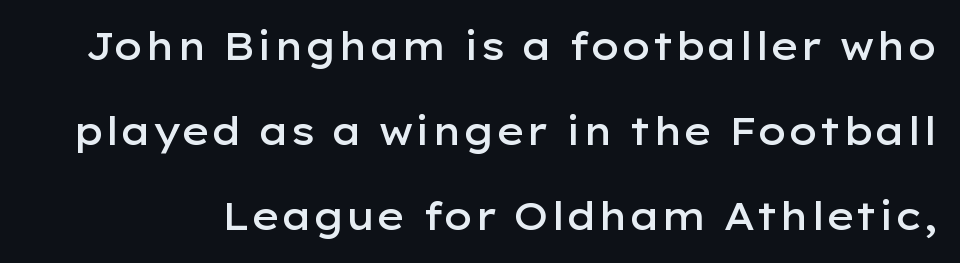
{"serif": "no", "italic": "no", "bold": "semi", "weight": "semibold", "width": "wide", "stroke_contrast": "low", "x_height": "medium", "monospaced": "no", "underline": "no", "line_spacing": "loose", "line_spacing_ratio": 2.24, "letter_spacing": "normal", "letter_spacing_em": 0.0, "glyph_px": 38}
